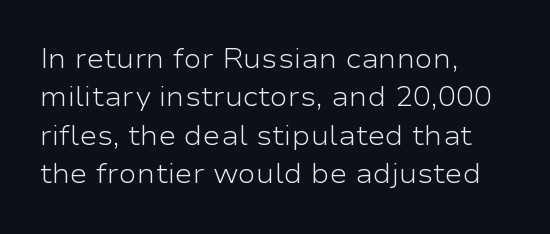
The image shows 27 px text type, upright; set left-aligned, normal line spacing (1.42x), normal letter spacing, not underlined.
